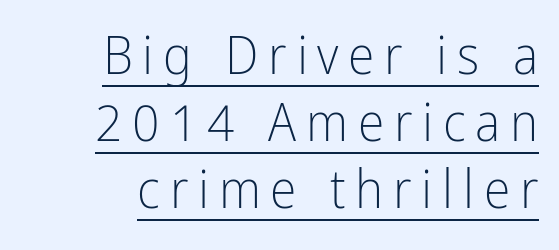
Q: Is the text bold? A: No.
Q: Is the text italic (slanted)? A: No, it is upright.
Q: Is the typeface a serif or a sans-serif typeface? A: Sans-serif.
Q: Is the text underlined? A: Yes.
Q: How is the paragraph aligned? A: Right-aligned.
Q: Width (condensed, normal, or wide)? A: Condensed.
Q: Stroke contrast? A: Low.
Q: x-height? A: Medium.
Q: Monospaced? A: No.
